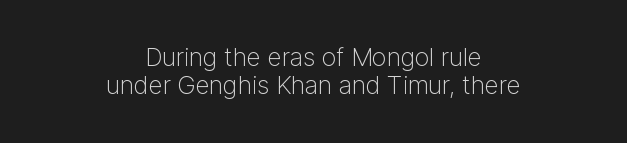
Q: Is the text bold? A: No.
Q: Is the text italic (slanted)? A: No, it is upright.
Q: Is the text underlined? A: No.
Q: How is the paragraph aligned? A: Centered.
Q: Is the spacing between letters normal or unusually wide? A: Normal.
Q: Is the spacing between lines tight, normal or loose? A: Tight.
